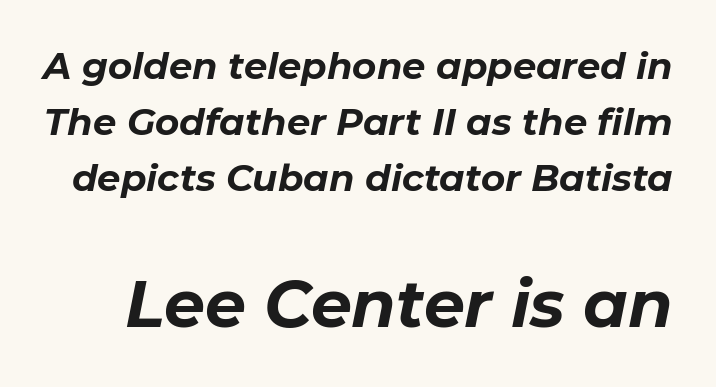
{"italic": "yes", "lean": "right", "slant_degrees": 11, "bold": "yes", "weight": "bold", "width": "normal", "stroke_contrast": "low", "x_height": "medium", "monospaced": "no", "underline": "no", "line_spacing": "normal", "line_spacing_ratio": 1.52, "letter_spacing": "normal", "letter_spacing_em": 0.0, "larger_block": "second", "size_ratio": 1.76, "glyph_px": 65}
